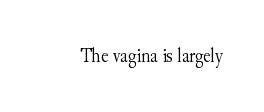
Q: Is the text bold? A: No.
Q: Is the text italic (slanted)? A: No, it is upright.
Q: Is the text underlined? A: No.
Q: Is the spacing between letters normal or unusually wide? A: Normal.
